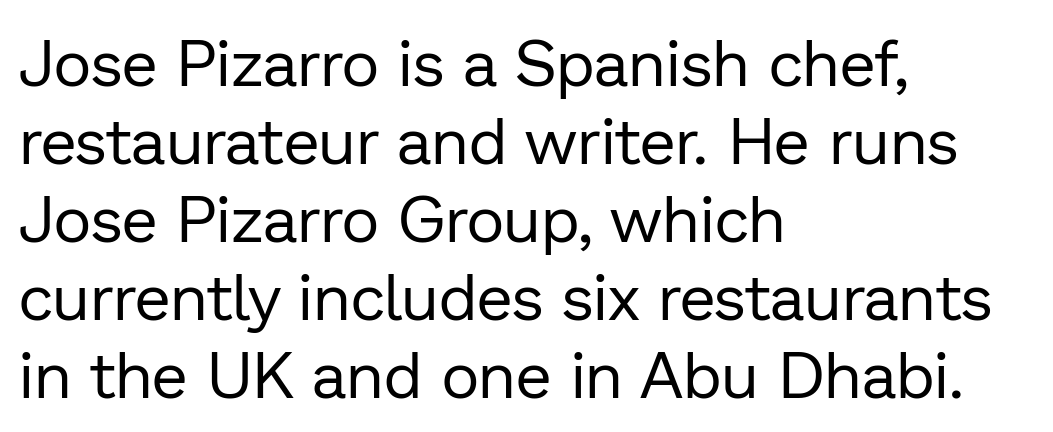
Q: Is the text bold? A: No.
Q: Is the text italic (slanted)? A: No, it is upright.
Q: Is the typeface a serif or a sans-serif typeface? A: Sans-serif.
Q: Is the text underlined? A: No.
Q: How is the paragraph aligned? A: Left-aligned.
Q: Is the spacing between letters normal or unusually wide? A: Normal.
Q: Width (condensed, normal, or wide)? A: Normal.
Q: Stroke contrast? A: Low.
Q: x-height? A: Medium.
Q: Monospaced? A: No.
